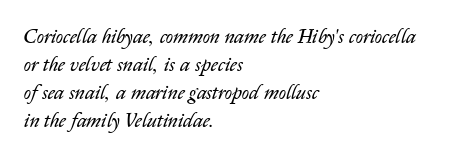
Does the lettering tilt? It does — this is italic. Caption: face not bold, strokes unweighted. Underline: absent. This rendering uses left alignment, leaving the right contour irregular. Vertically, the passage feels balanced, rows spaced as you'd expect.
